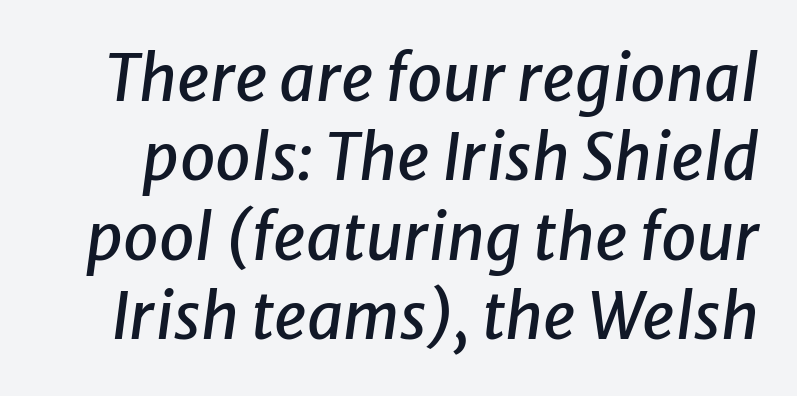
Every character sits at an angle, as italics do. A bare baseline throughout the passage. The rendering keeps characters at their native spacing. Looks like regular typesetting: each glyph gets only the width it needs.
